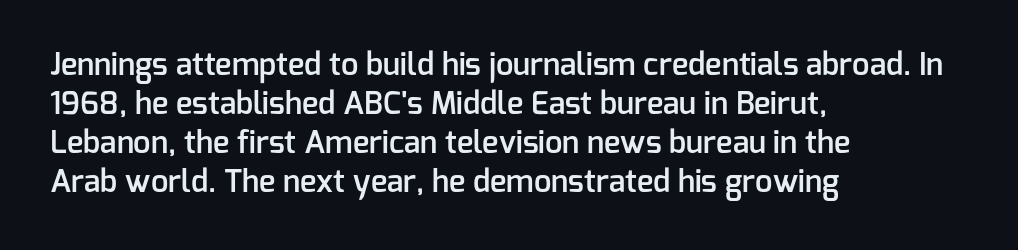
Q: Is the text bold? A: Semi-bold.
Q: Is the text italic (slanted)? A: No, it is upright.
Q: Is the typeface a serif or a sans-serif typeface? A: Sans-serif.
Q: Is the text underlined? A: No.
Q: How is the paragraph aligned? A: Left-aligned.
Q: Is the spacing between letters normal or unusually wide? A: Normal.
Q: Is the spacing between lines tight, normal or loose? A: Normal.
Q: Width (condensed, normal, or wide)? A: Normal.
Q: Stroke contrast? A: Low.
Q: x-height? A: Medium.
Q: Monospaced? A: No.
